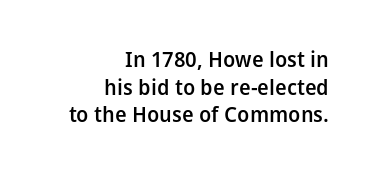
{"italic": "no", "bold": "semi", "underline": "no", "align": "right", "line_spacing": "normal", "line_spacing_ratio": 1.32, "letter_spacing": "normal", "letter_spacing_em": 0.0, "glyph_px": 21}
